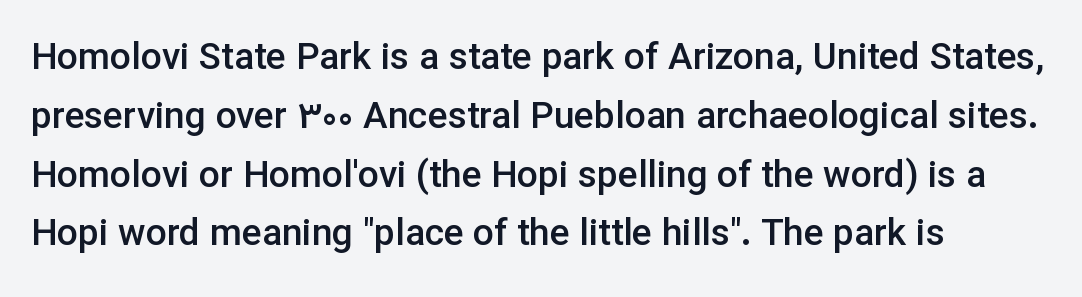
{"serif": "no", "italic": "no", "bold": "semi", "weight": "semibold", "width": "normal", "stroke_contrast": "low", "x_height": "medium", "monospaced": "no", "underline": "no", "align": "left", "line_spacing": "normal", "line_spacing_ratio": 1.59, "letter_spacing": "normal", "letter_spacing_em": 0.0, "glyph_px": 37}
